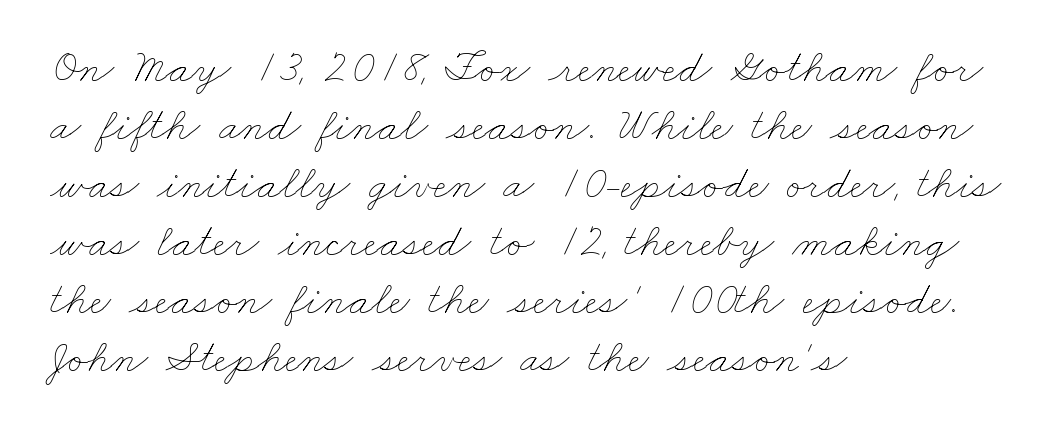
The image shows 46 px thin, wide type; set left-aligned, normal line spacing (1.26x), normal letter spacing, not underlined; low stroke contrast and a small x-height.
